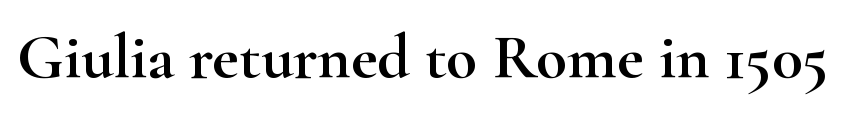
Standard letterfit; no display-style spreading of the glyphs. A typesetter would call this proportional, since set widths differ per character. Characters remain perfectly vertical along every line. Rule under the text: the space is simply empty. Small tapered or slab feet sit at the stroke ends, so this counts as serif.
